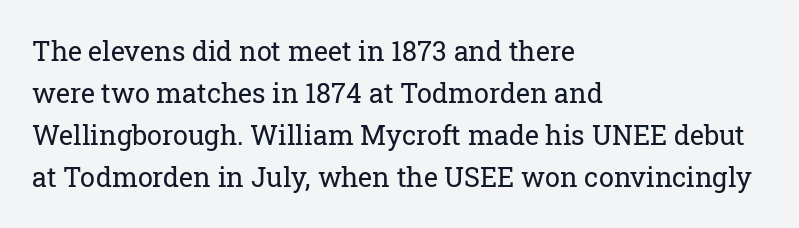
The image shows 27 px text type, upright; set left-aligned, normal line spacing (1.56x), normal letter spacing, not underlined.
